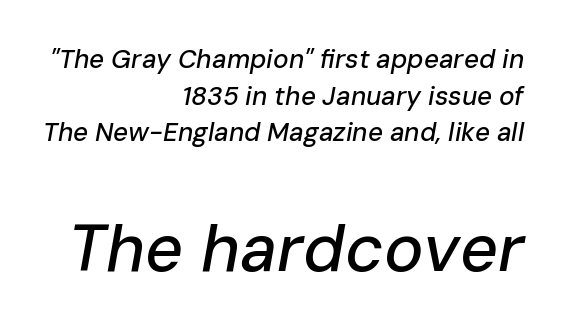
Spacing verdict: proportional, widths tailored to each character. Students, note that the glyphs here touch the page at normal intervals. Teacher's note: observe the even right margin — that is flush-right alignment. Whoever set this chose a conventional vertical rhythm. This layout puts the modest block above and the oversized block below. Lines of text with bare space underneath.
